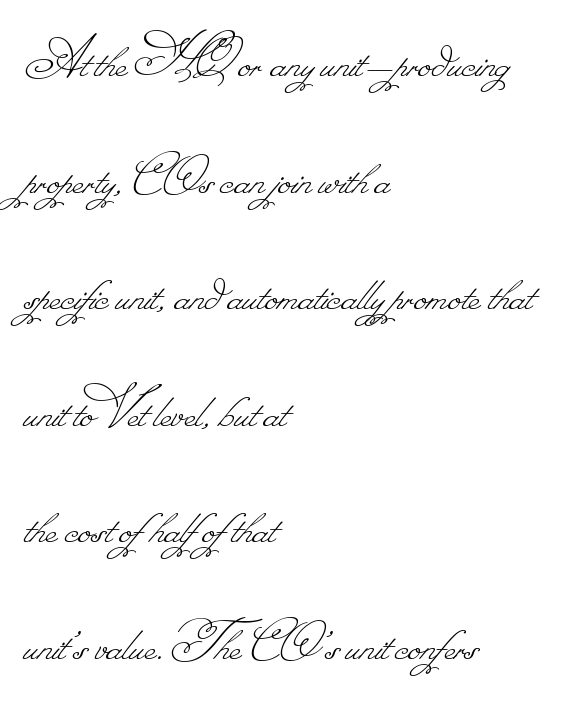
The image shows 61 px thin type; set left-aligned, loose line spacing (1.91x), normal letter spacing, not underlined; low stroke contrast.
